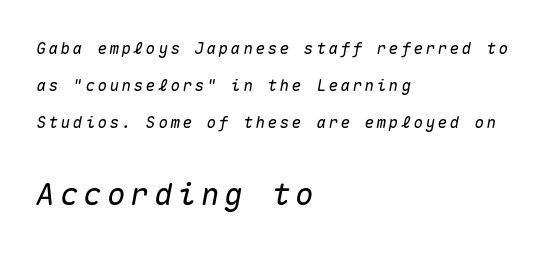
Compare the two chunks: the lower has the greater cap height. In terms of posture, this sample is oblique. Check under the words: just untouched page. One glance says open: line gaps are wider than usual. Short and long lines alike share a common starting point at left.
